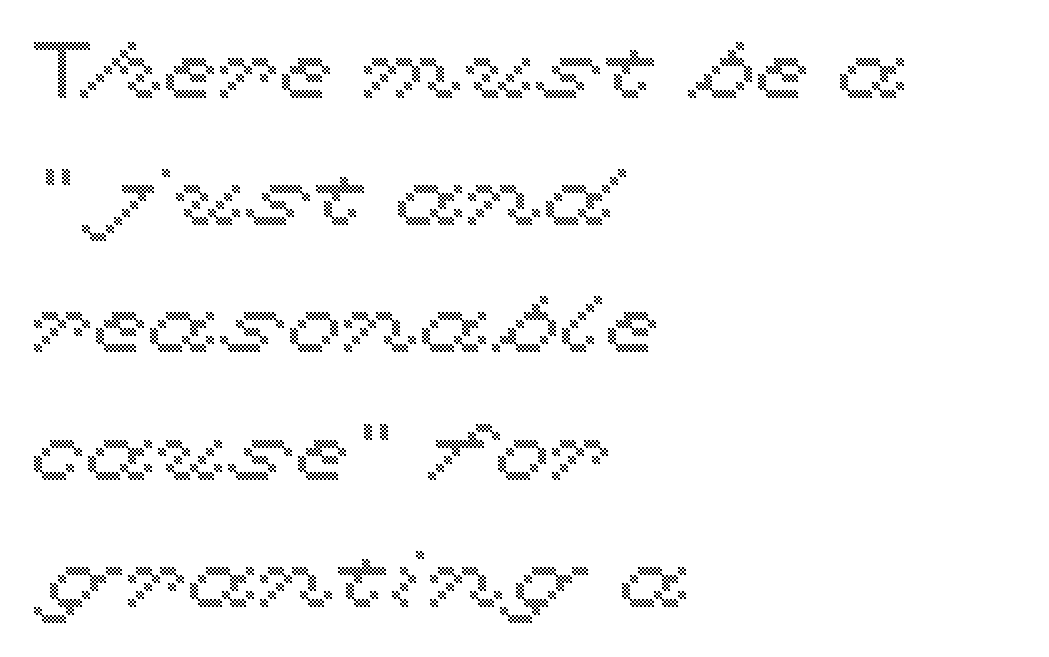
Descender tails drop into unmarked territory. Horizontal alignment here is leftward, the default for most running prose. Varying glyph widths throughout — classic text-font behaviour. Look at the tracking — it's just the regular setting, nothing added. Regular leading.
